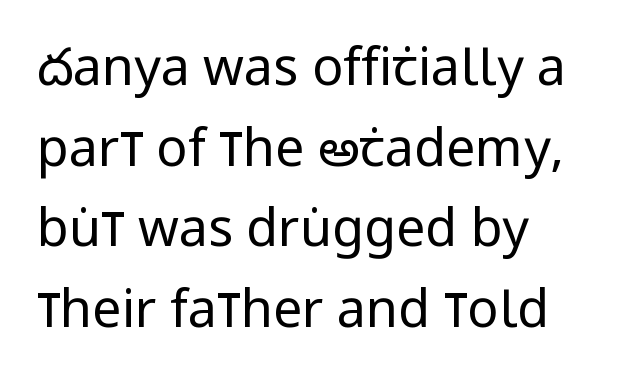
Q: Is the text bold? A: No.
Q: Is the text italic (slanted)? A: No, it is upright.
Q: Is the typeface a serif or a sans-serif typeface? A: Sans-serif.
Q: Is the text underlined? A: No.
Q: How is the paragraph aligned? A: Left-aligned.
Q: Is the spacing between letters normal or unusually wide? A: Normal.
Q: Is the spacing between lines tight, normal or loose? A: Normal.
Q: Width (condensed, normal, or wide)? A: Condensed.
Q: Stroke contrast? A: Low.
Q: x-height? A: Large.
Q: Monospaced? A: No.
